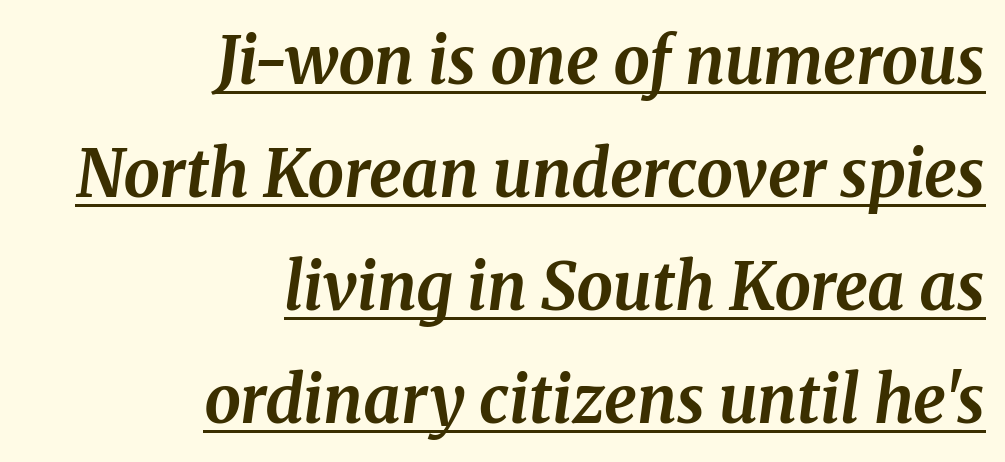
The image shows 65 px bold serif type, italic (leaning right); set right-aligned, line spacing 1.74x, normal letter spacing, underlined; medium stroke contrast and a medium x-height.
